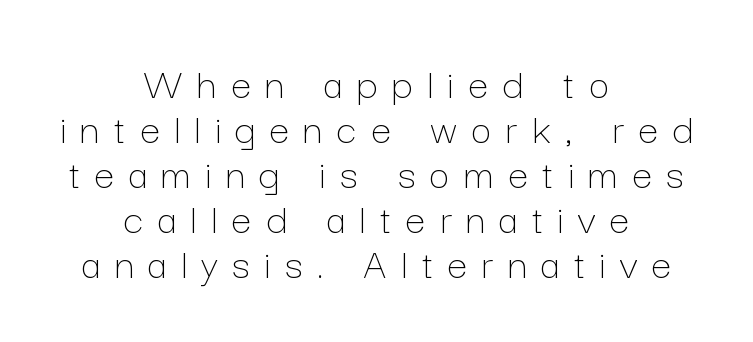
Teacher's note: observe the equal gaps on both sides — that is centered alignment. Quick note: not italic, upright. Compared with typical paragraphs, the rows here are closer together. The cut favours lightness, reaching ordinary text weight at its darkest.
